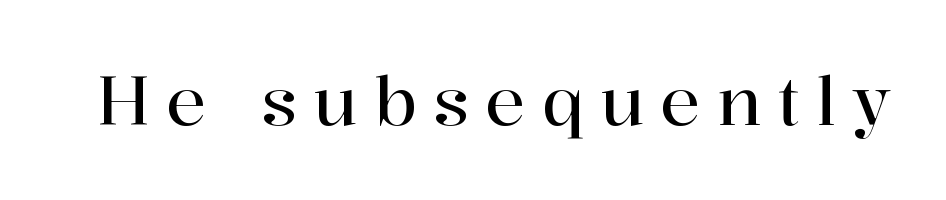
{"serif": "yes", "italic": "no", "width": "normal", "stroke_contrast": "high", "x_height": "medium", "monospaced": "no", "underline": "no", "letter_spacing": "wide", "letter_spacing_em": 0.24, "glyph_px": 67}
